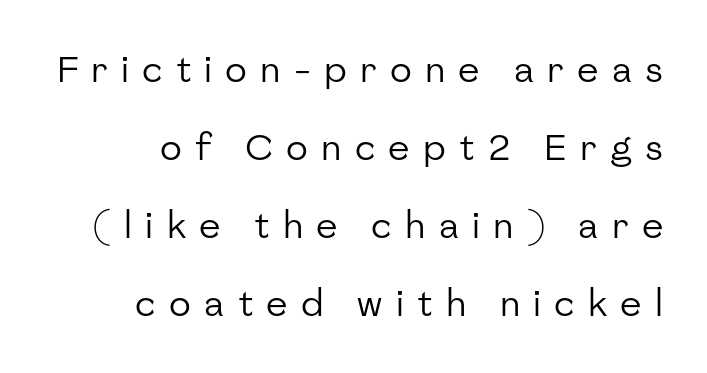
Q: Is the text bold? A: No.
Q: Is the text italic (slanted)? A: No, it is upright.
Q: Is the typeface a serif or a sans-serif typeface? A: Sans-serif.
Q: Is the text underlined? A: No.
Q: Is the spacing between letters normal or unusually wide? A: Unusually wide.
Q: Is the spacing between lines tight, normal or loose? A: Loose.
Q: Width (condensed, normal, or wide)? A: Normal.
Q: Stroke contrast? A: Low.
Q: x-height? A: Medium.
Q: Monospaced? A: No.
